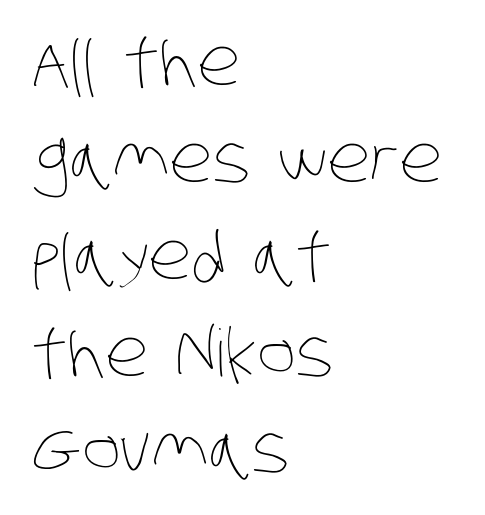
The rendering keeps characters at their native spacing. The typeface has the unassuming heft of standard copy or less. The ragged edge is on the right, which tells us the setting is flush left. Reading down the column, the eye jumps a familiar distance to each next line. These lines are rendered in a variable-pitch font.
